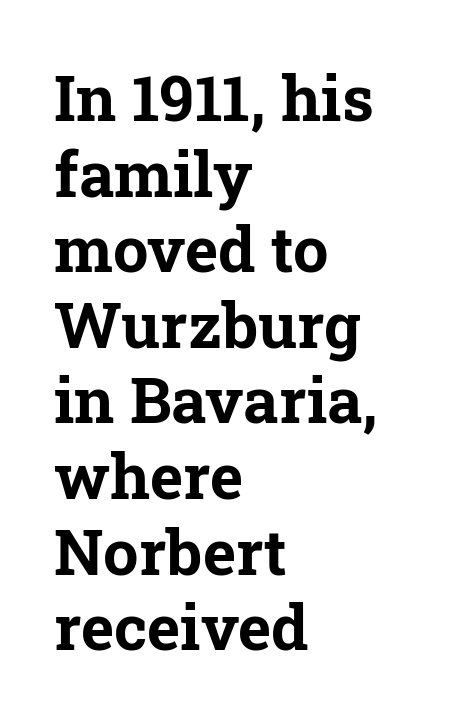
The image shows 63 px bold serif type, upright; set left-aligned, line spacing 1.2x, normal letter spacing, not underlined; low stroke contrast and a medium x-height.
